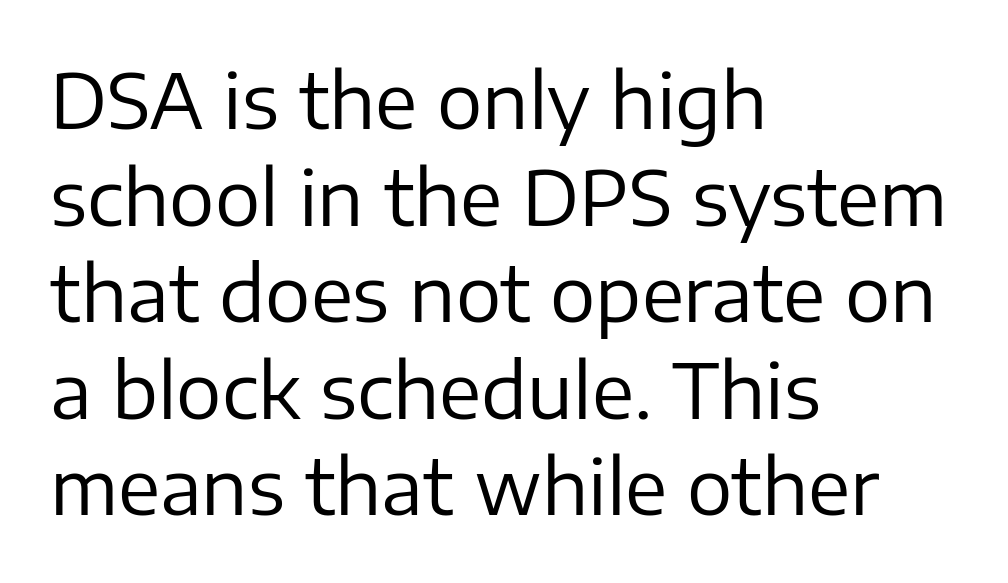
{"serif": "no", "italic": "no", "bold": "no", "weight": "regular", "width": "normal", "stroke_contrast": "low", "x_height": "medium", "monospaced": "no", "underline": "no", "align": "left", "line_spacing": "normal", "line_spacing_ratio": 1.27, "letter_spacing": "normal", "letter_spacing_em": 0.0, "glyph_px": 76}
